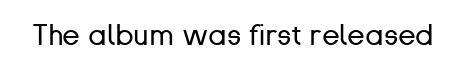
Does the lettering tilt? It doesn't — this is upright. Here the designer chose a conventional face with non-uniform glyph widths. Unmarked baselines from the first word to the last. Look at the tracking — it's just the regular setting, nothing added.
